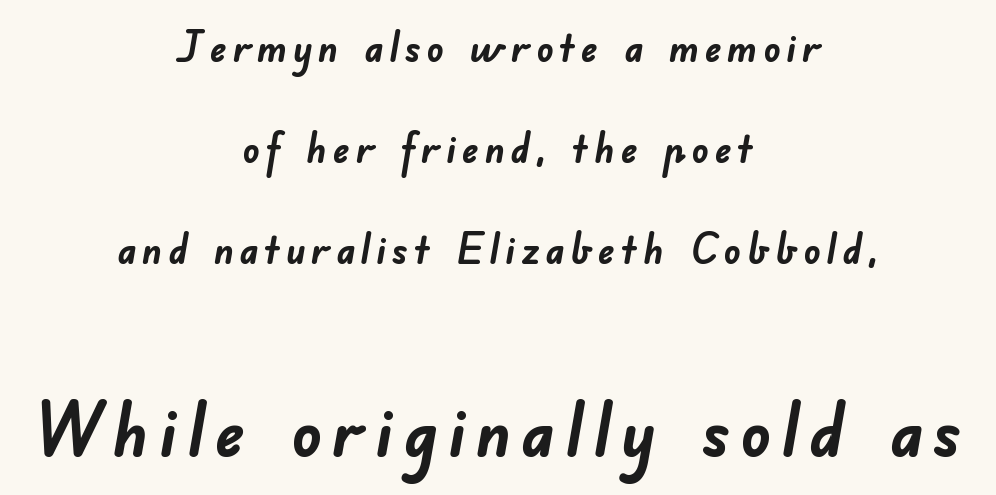
{"serif": "no", "bold": "yes", "weight": "semibold", "width": "normal", "stroke_contrast": "low", "x_height": "small", "monospaced": "no", "underline": "no", "align": "center", "line_spacing": "loose", "line_spacing_ratio": 2.4, "larger_block": "second", "size_ratio": 1.76, "glyph_px": 74}
